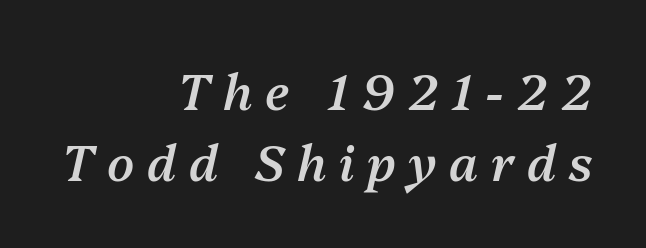
Regarding leading, the lines here are spaced in the standard way. Horizontally, the lines are justified to the trailing edge only. This sample uses an oblique cut, with every glyph tilted off the vertical. These words are printed semibold, heavier than regular yet not bold. A typesetter would call this proportional, since set widths differ per character.
